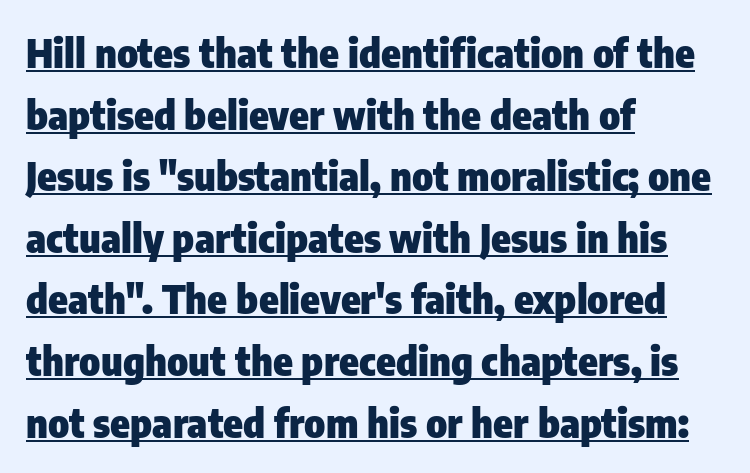
These lines sit exactly where default settings would place them. You can tell from the bare stems that sans-serif type was used. Standard letterfit; no display-style spreading of the glyphs. Notice how a bar underscores the lettering throughout. Chunky letters — that's bold for sure.
